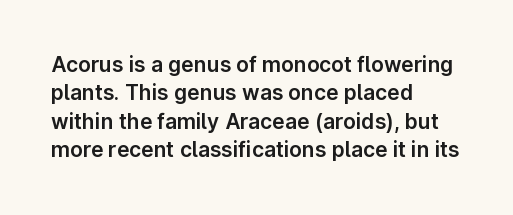
Posture: upright roman. The foot of each line stays bare and open. The passage shown stacks its lines at a standard gap. Alignment: flush left. The horizontal fit of the characters is conventional and even.
